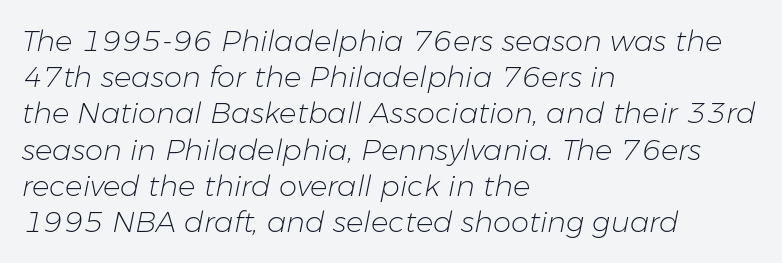
These lines keep a tight, regular rhythm from letter to letter. This rendering uses left alignment, leaving the right contour irregular. The cut favours lightness, reaching ordinary text weight at its darkest. A normal amount of white space separates one row of letters from the next. Words float on clear page, feet unadorned. You could not count columns in this text — the font is proportionally spaced.
